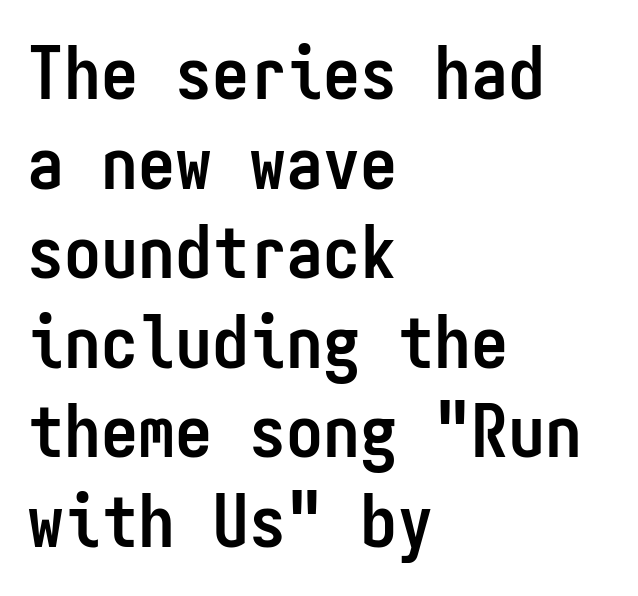
{"serif": "no", "italic": "no", "bold": "yes", "weight": "semibold", "width": "condensed", "stroke_contrast": "low", "x_height": "medium", "monospaced": "yes", "underline": "no", "align": "left", "line_spacing_ratio": 1.21, "letter_spacing": "normal", "letter_spacing_em": 0.0, "glyph_px": 74}
